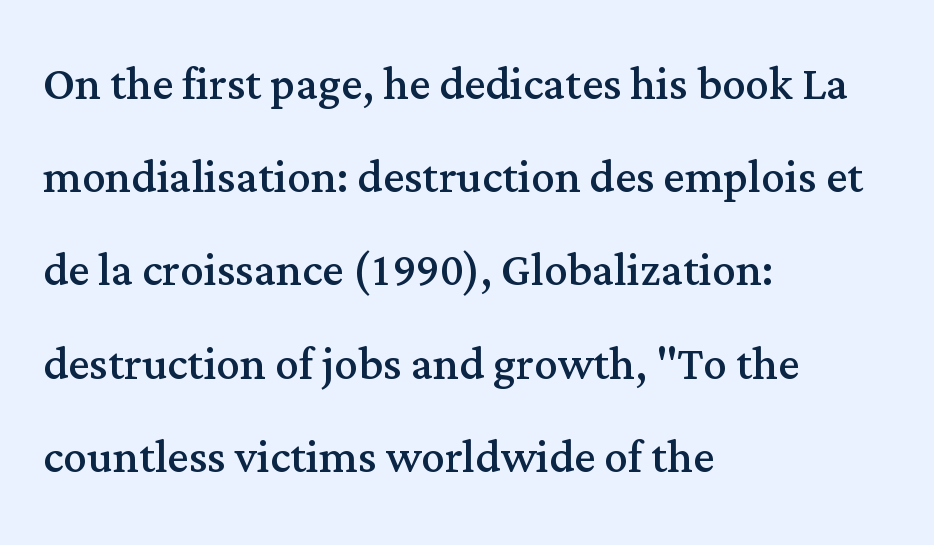
The image shows 59 px regular-weight serif type, upright; set left-aligned, normal line spacing (1.58x), normal letter spacing, not underlined; medium stroke contrast and a medium x-height.
